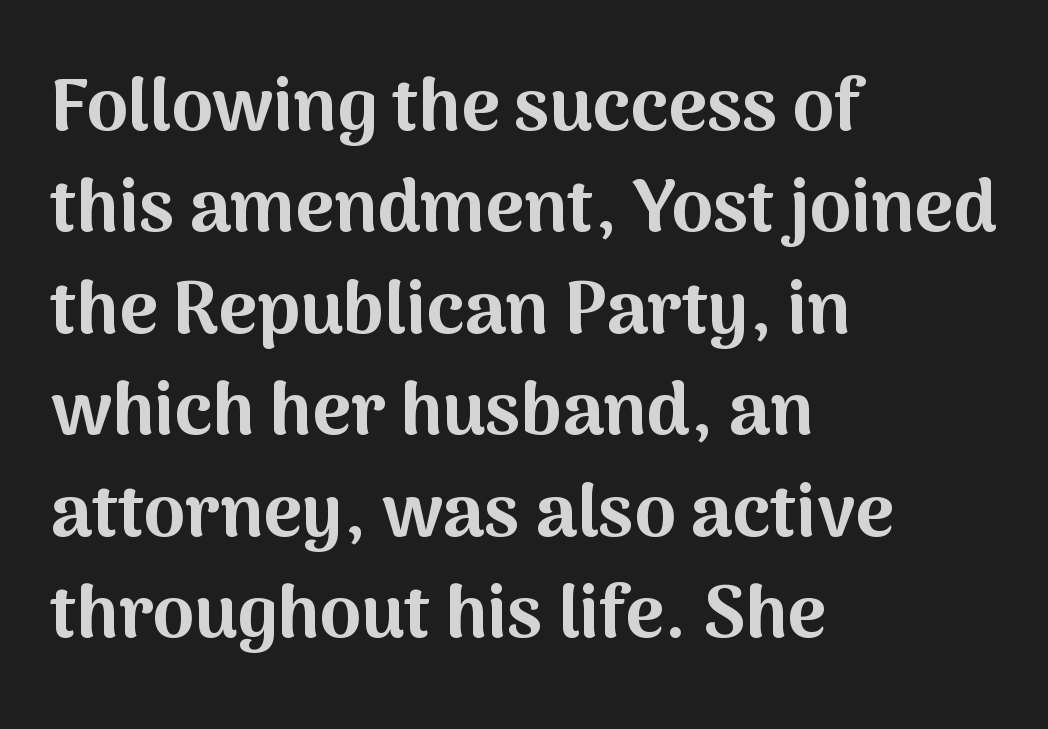
Horizontal alignment here is leftward, the default for most running prose. Tall strokes in this sample are plumb rather than angled. Vertically, the passage feels balanced, rows spaced as you'd expect. Character widths vary here, with narrow letters taking less room than wide ones. This sample uses a sans-serif face.
